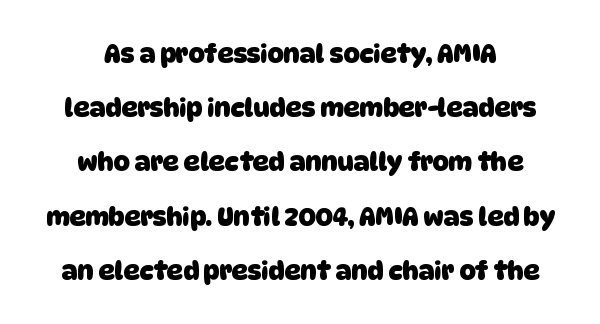
{"bold": "yes", "underline": "no", "line_spacing": "loose", "line_spacing_ratio": 2.17, "letter_spacing": "normal", "letter_spacing_em": 0.0, "glyph_px": 25}
